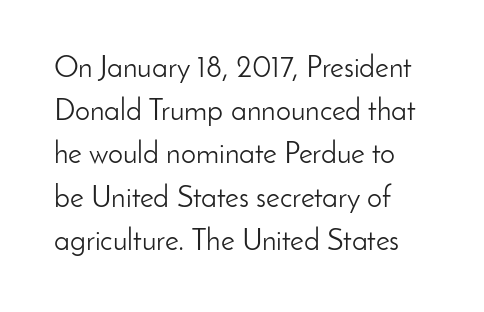
Q: Is the text bold? A: No.
Q: Is the text italic (slanted)? A: No, it is upright.
Q: Is the typeface a serif or a sans-serif typeface? A: Sans-serif.
Q: Is the text underlined? A: No.
Q: How is the paragraph aligned? A: Left-aligned.
Q: Is the spacing between letters normal or unusually wide? A: Normal.
Q: Is the spacing between lines tight, normal or loose? A: Normal.
Q: Width (condensed, normal, or wide)? A: Normal.
Q: Stroke contrast? A: Low.
Q: x-height? A: Small.
Q: Monospaced? A: No.
